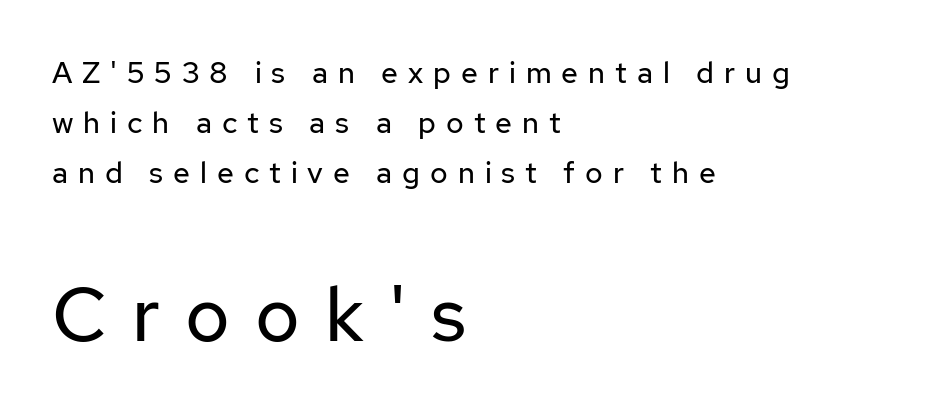
Is this a fixed-width face? No — the glyphs have proportional, varying widths. Note: smaller setting up top, larger setting below. Between one letter and the next there's a generous, obvious gap. Type without underlining.
